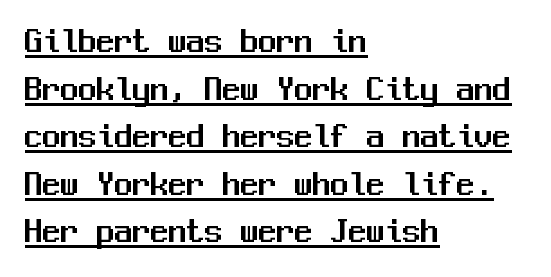
{"serif": "no", "italic": "no", "width": "normal", "stroke_contrast": "medium", "x_height": "medium", "monospaced": "yes", "underline": "yes", "align": "left", "line_spacing": "normal", "line_spacing_ratio": 1.32, "letter_spacing": "normal", "letter_spacing_em": 0.0, "glyph_px": 36}
